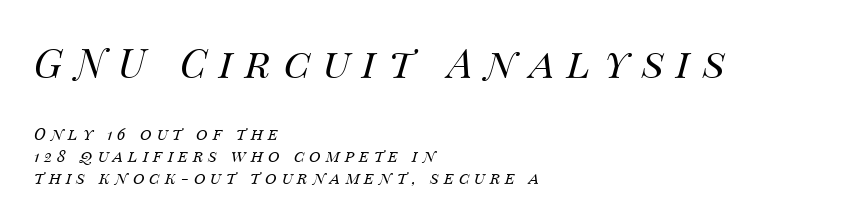
This is oblique type, the kind used for emphasis or titles. Students, note that the glyphs here are deliberately spaced far apart. Counters stay open thanks to moderate or lighter strokes. Line spacing here is normal. Each row of text sits above clean, open space.
